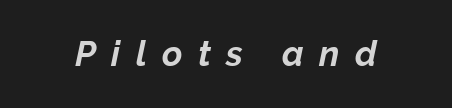
{"italic": "yes", "lean": "right", "slant_degrees": 12, "bold": "yes", "weight": "bold", "width": "normal", "stroke_contrast": "low", "x_height": "medium", "monospaced": "no", "underline": "no", "letter_spacing": "wide", "letter_spacing_em": 0.44, "glyph_px": 35}
